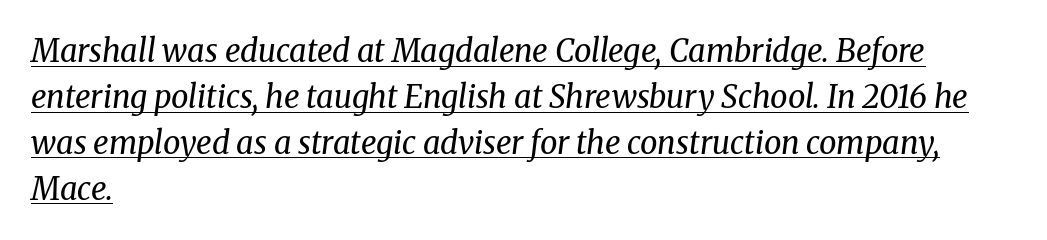
Q: Is the text bold? A: No.
Q: Is the text italic (slanted)? A: Yes, it leans right by about 8 degrees.
Q: Is the typeface a serif or a sans-serif typeface? A: Serif.
Q: Is the text underlined? A: Yes.
Q: How is the paragraph aligned? A: Left-aligned.
Q: Is the spacing between letters normal or unusually wide? A: Normal.
Q: Is the spacing between lines tight, normal or loose? A: Normal.
Q: Width (condensed, normal, or wide)? A: Normal.
Q: Stroke contrast? A: Medium.
Q: x-height? A: Medium.
Q: Monospaced? A: No.
